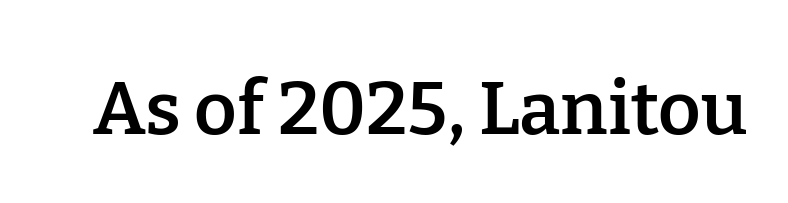
The image shows 74 px semibold serif type, upright; set normal letter spacing, not underlined; low stroke contrast and a medium x-height.
